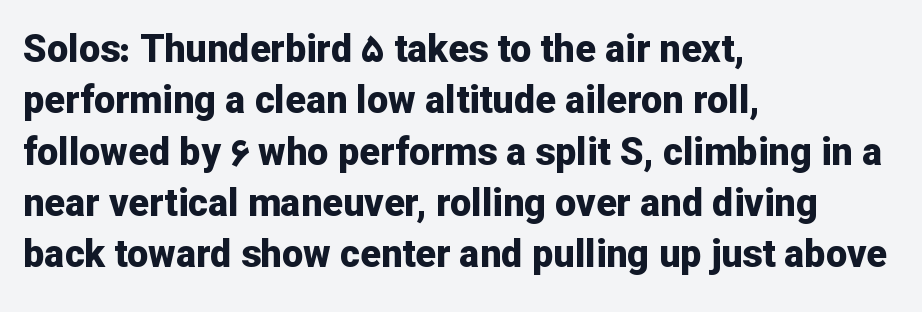
{"serif": "no", "italic": "no", "bold": "yes", "weight": "bold", "width": "normal", "stroke_contrast": "low", "x_height": "medium", "monospaced": "no", "underline": "no", "align": "left", "line_spacing": "normal", "line_spacing_ratio": 1.35, "letter_spacing": "normal", "letter_spacing_em": 0.0, "glyph_px": 38}
